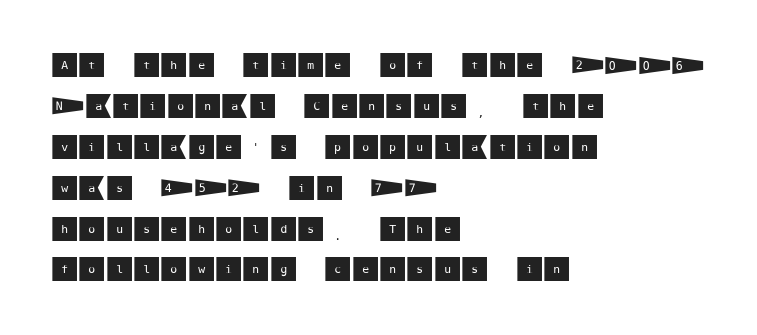
The passage shown has conventional tracking throughout. Notice how the stems are strictly vertical — no italics here. The designer left line spacing at the default. The paragraph has a hard left edge and a soft right edge.
